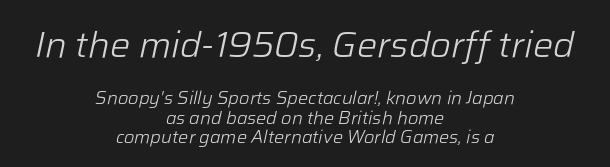
Q: Is the text bold? A: No.
Q: Is the text italic (slanted)? A: Yes, it leans right by about 12 degrees.
Q: Is the text underlined? A: No.
Q: How is the paragraph aligned? A: Centered.
Q: Is the spacing between letters normal or unusually wide? A: Normal.
Q: Is the spacing between lines tight, normal or loose? A: Tight.
Q: Which block of text is set in a larger size, the first (top) or the second (bottom)? A: The first (top) one.
Q: Width (condensed, normal, or wide)? A: Normal.
Q: Stroke contrast? A: Low.
Q: x-height? A: Medium.
Q: Monospaced? A: No.
